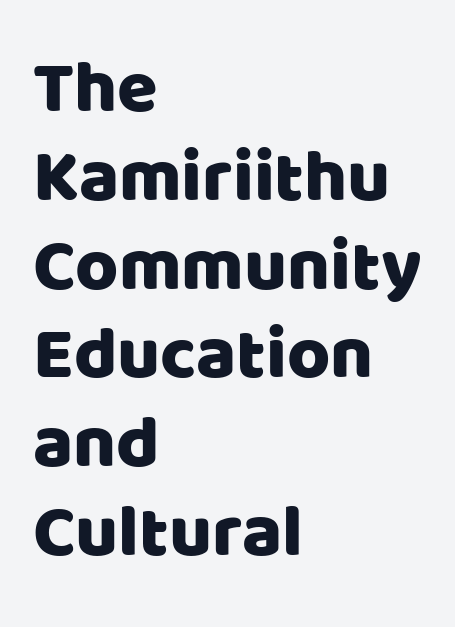
{"serif": "no", "italic": "no", "width": "normal", "stroke_contrast": "low", "x_height": "large", "monospaced": "no", "underline": "no", "align": "left", "line_spacing_ratio": 1.2, "letter_spacing": "normal", "letter_spacing_em": 0.0, "glyph_px": 74}
